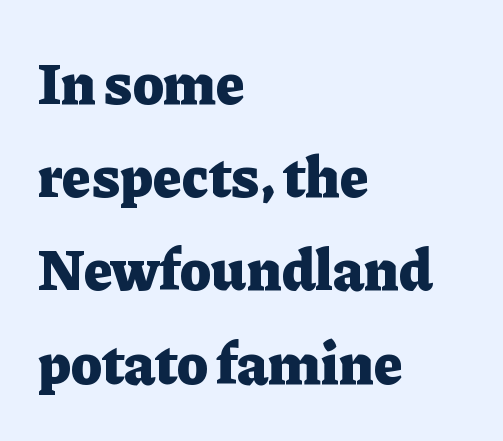
The image shows 59 px heavy serif type, upright; set left-aligned, normal line spacing (1.58x), normal letter spacing, not underlined; low stroke contrast and a medium x-height.
